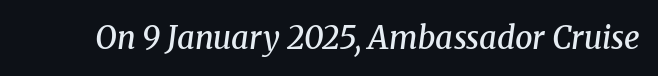
Q: Is the text bold? A: Semi-bold.
Q: Is the text italic (slanted)? A: Yes, it leans right by about 8 degrees.
Q: Is the typeface a serif or a sans-serif typeface? A: Serif.
Q: Is the text underlined? A: No.
Q: Is the spacing between letters normal or unusually wide? A: Normal.
Q: Width (condensed, normal, or wide)? A: Normal.
Q: Stroke contrast? A: Medium.
Q: x-height? A: Medium.
Q: Monospaced? A: No.
